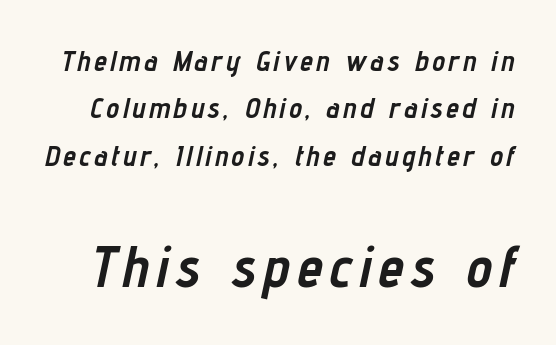
The image shows 58 px semibold, condensed type, italic (leaning right); set normal line spacing (1.63x), not underlined; the second (bottom) block is 2.0x larger; low stroke contrast and a medium x-height.
